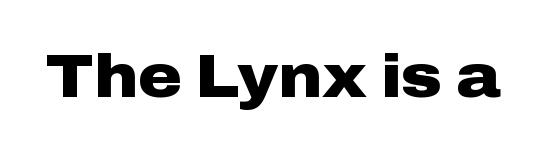
Q: Is the text bold? A: Yes.
Q: Is the text italic (slanted)? A: No, it is upright.
Q: Is the typeface a serif or a sans-serif typeface? A: Sans-serif.
Q: Is the text underlined? A: No.
Q: Is the spacing between letters normal or unusually wide? A: Normal.
Q: Width (condensed, normal, or wide)? A: Wide.
Q: Stroke contrast? A: Low.
Q: x-height? A: Medium.
Q: Monospaced? A: No.
